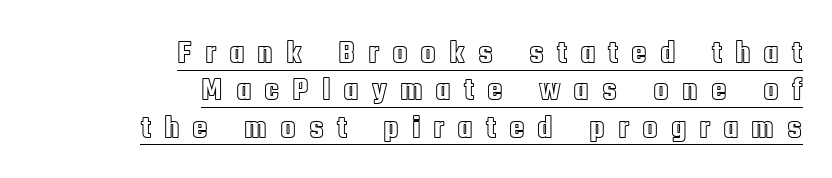
Q: Is the text italic (slanted)? A: No, it is upright.
Q: Is the text underlined? A: Yes.
Q: How is the paragraph aligned? A: Right-aligned.
Q: Is the spacing between letters normal or unusually wide? A: Unusually wide.
Q: Width (condensed, normal, or wide)? A: Condensed.
Q: x-height? A: Large.
Q: Monospaced? A: No.
